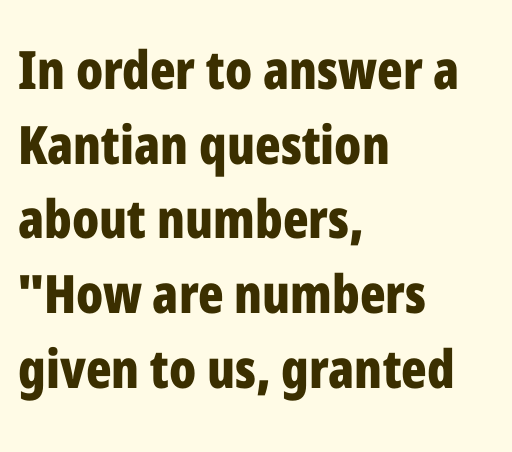
The image shows 53 px bold, condensed sans-serif type, upright; set left-aligned, normal line spacing (1.41x), normal letter spacing, not underlined; low stroke contrast and a medium x-height.
